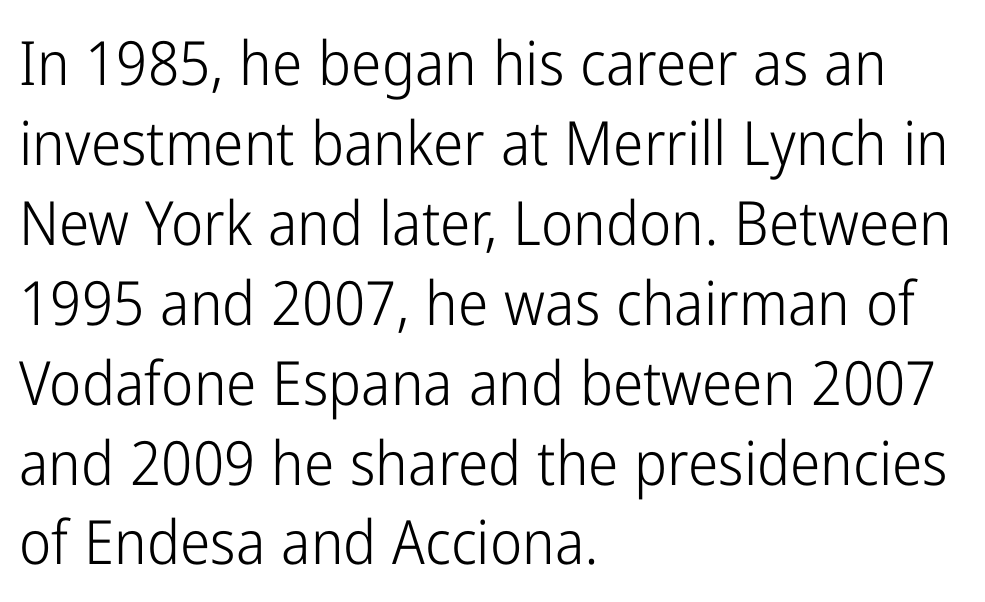
The image shows 61 px light, condensed sans-serif type, upright; set left-aligned, normal line spacing (1.31x), normal letter spacing, not underlined; low stroke contrast and a medium x-height.
